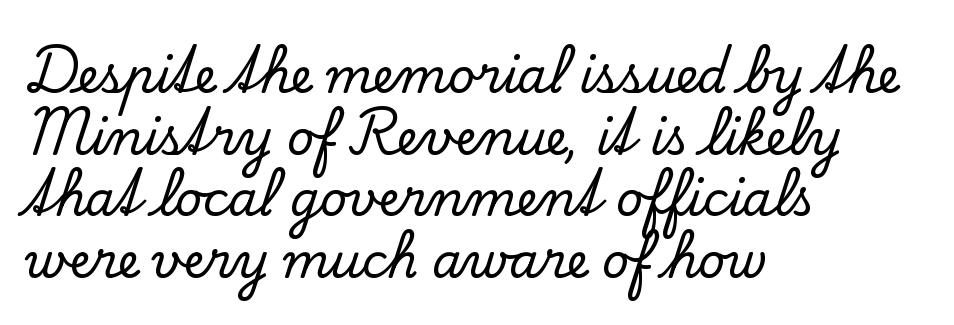
Underline: absent. Looks like regular typesetting: each glyph gets only the width it needs. Whoever set this chose a conventional vertical rhythm. The rendering anchors every line to the left-hand side. Typographically, this falls in the serif category.
